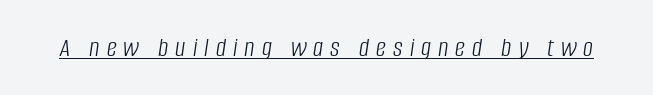
Caption: lettering with a line underneath. Honestly, the letter spacing is so wide it's the main thing you notice. Bold? No — there's no thickening of the strokes. Varying glyph widths throughout — classic text-font behaviour. These lines were composed using italics.
